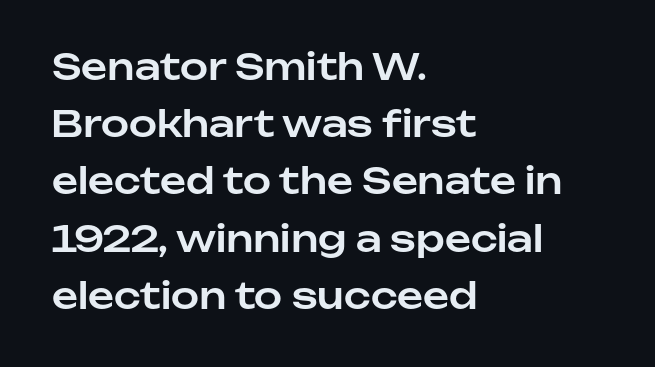
{"serif": "no", "italic": "no", "width": "normal", "stroke_contrast": "low", "x_height": "medium", "monospaced": "no", "underline": "no", "align": "left", "line_spacing": "normal", "line_spacing_ratio": 1.59, "letter_spacing": "normal", "letter_spacing_em": 0.0, "glyph_px": 36}
